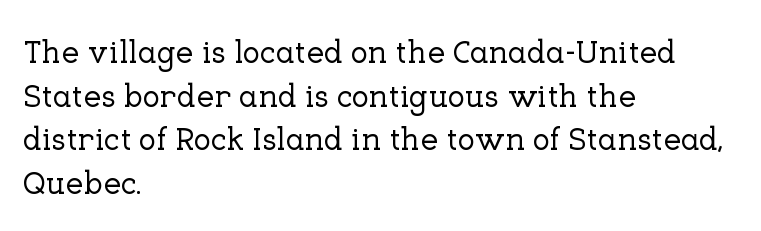
The space between consecutive lines is moderate. Each line starts at the same left margin while the right side varies. The font's upright variant was chosen for this text. You can tell from the footed stems that serif type was used. The letterforms sit shoulder to shoulder at normal distance. The passage shown is not underscored anywhere.
